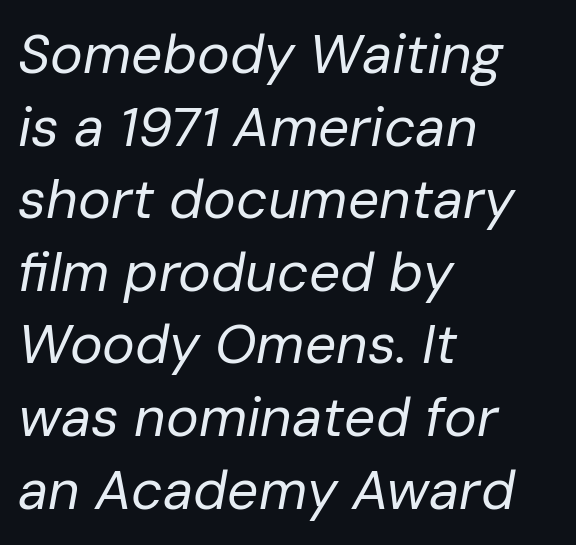
The words here are not underlined. Character widths vary here, with narrow letters taking less room than wide ones. Horizontally, the lines are justified to the leading edge only. A normal amount of white space separates one row of letters from the next. Caption: standard tracking, unaltered.
